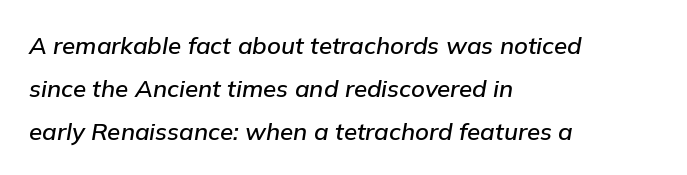
Q: Is the text italic (slanted)? A: Yes, it leans right by about 9 degrees.
Q: Is the text underlined? A: No.
Q: How is the paragraph aligned? A: Left-aligned.
Q: Is the spacing between letters normal or unusually wide? A: Normal.
